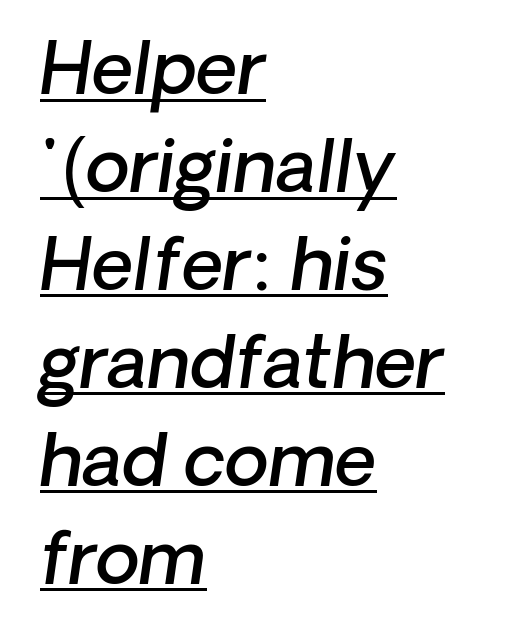
{"italic": "yes", "lean": "right", "slant_degrees": 8, "bold": "semi", "weight": "semibold", "width": "normal", "stroke_contrast": "low", "x_height": "medium", "monospaced": "no", "underline": "yes", "align": "left", "line_spacing": "normal", "line_spacing_ratio": 1.36, "letter_spacing": "normal", "letter_spacing_em": 0.0, "glyph_px": 72}
